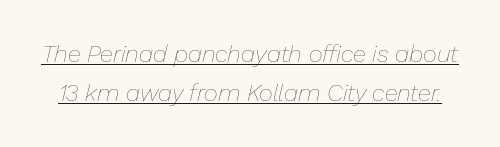
Q: Is the text bold? A: No.
Q: Is the text italic (slanted)? A: Yes, it leans right by about 13 degrees.
Q: Is the text underlined? A: Yes.
Q: Is the spacing between letters normal or unusually wide? A: Normal.
Q: Is the spacing between lines tight, normal or loose? A: Normal.
